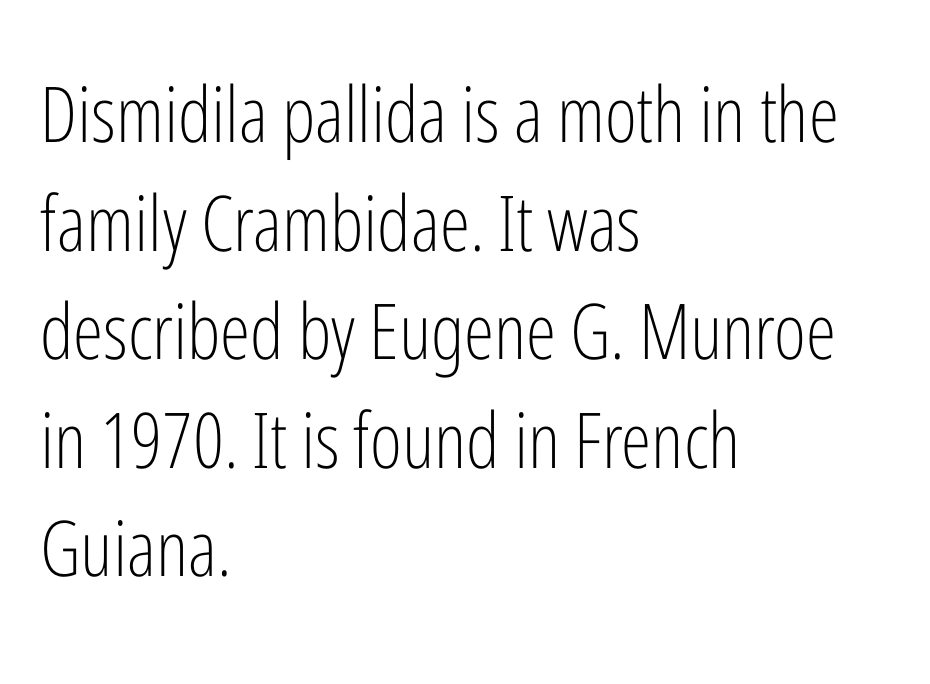
Q: Is the text bold? A: No.
Q: Is the text italic (slanted)? A: No, it is upright.
Q: Is the typeface a serif or a sans-serif typeface? A: Sans-serif.
Q: Is the text underlined? A: No.
Q: How is the paragraph aligned? A: Left-aligned.
Q: Is the spacing between letters normal or unusually wide? A: Normal.
Q: Is the spacing between lines tight, normal or loose? A: Normal.
Q: Width (condensed, normal, or wide)? A: Condensed.
Q: Stroke contrast? A: Low.
Q: x-height? A: Medium.
Q: Monospaced? A: No.
